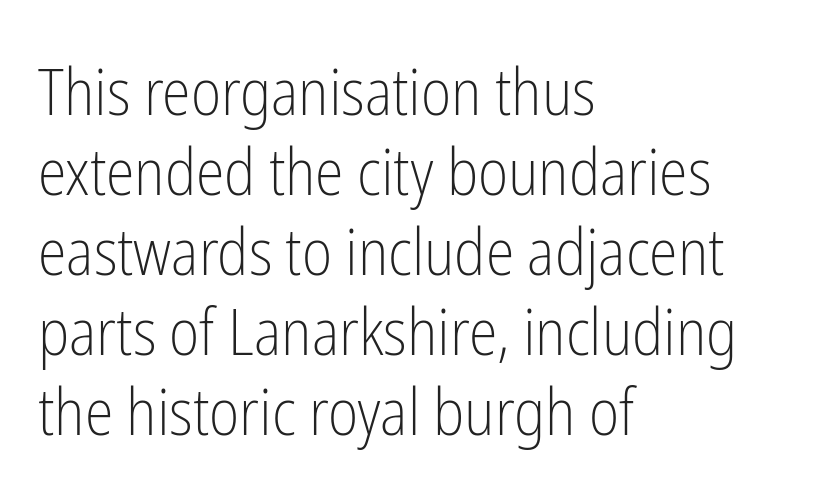
Grotesque or geometric, the face here clearly has no serifs. The passage shown is not underscored anywhere. Nobody touched the tracking dial on this one. The weight would be labelled regular, book, light, or lighter still.
